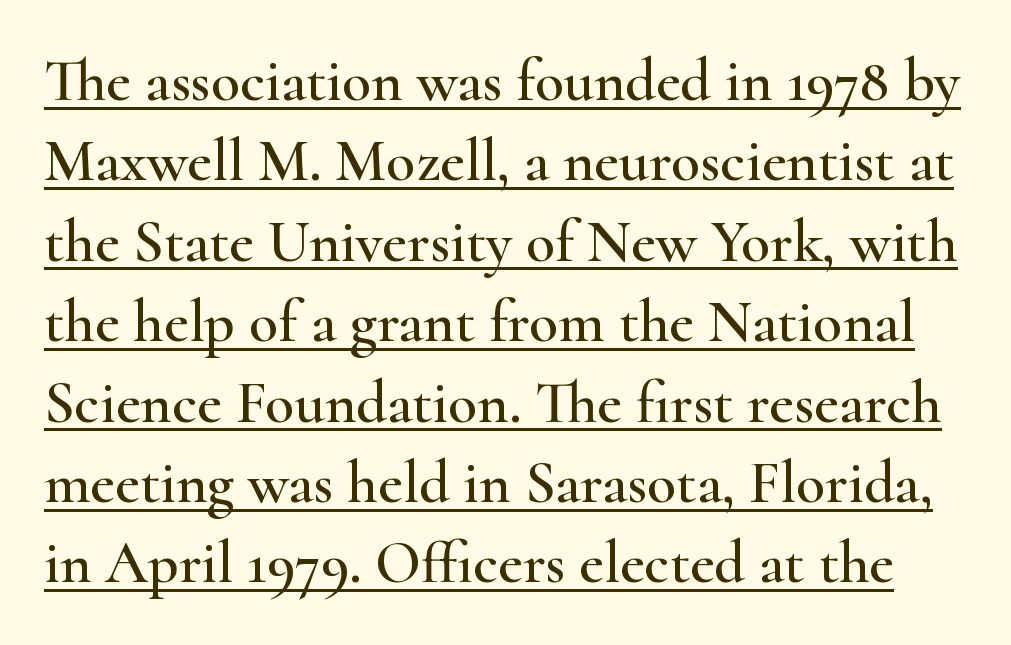
{"serif": "yes", "italic": "no", "width": "wide", "stroke_contrast": "high", "x_height": "small", "monospaced": "no", "underline": "yes", "line_spacing": "normal", "line_spacing_ratio": 1.34, "letter_spacing": "normal", "letter_spacing_em": 0.0, "glyph_px": 60}
